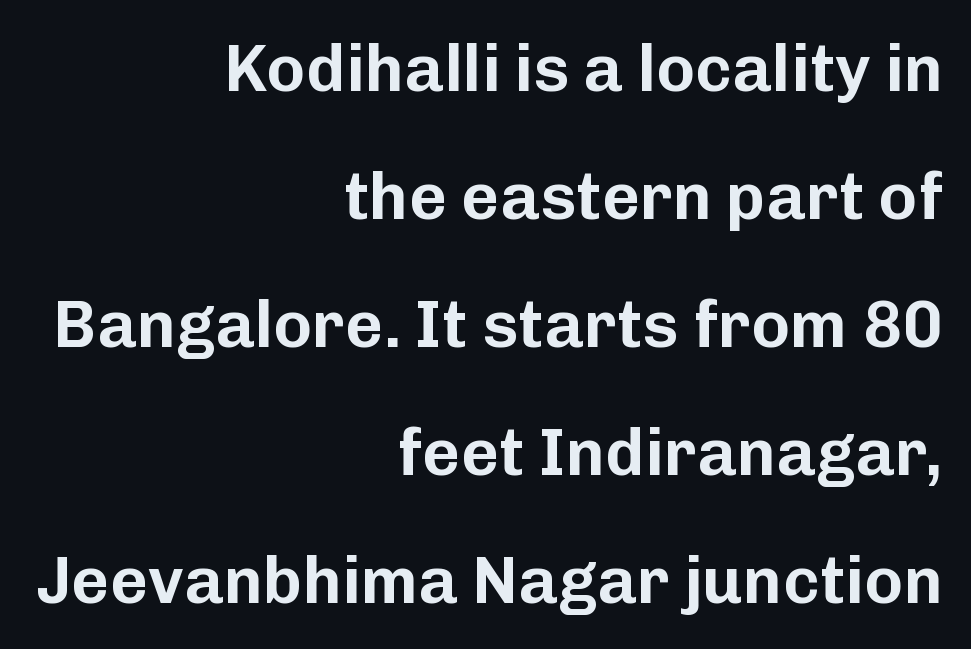
Only glyphs here, with clear space below each row. In CSS terms this would be text-align: right. The line-height multiplier appears high, well above default. Posture: vertical.
